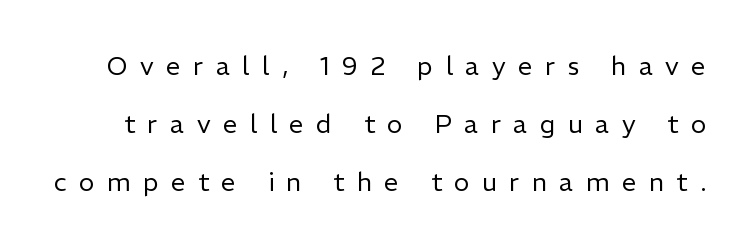
{"italic": "no", "bold": "no", "underline": "no", "line_spacing": "loose", "line_spacing_ratio": 2.24, "letter_spacing": "wide", "letter_spacing_em": 0.48, "glyph_px": 26}
